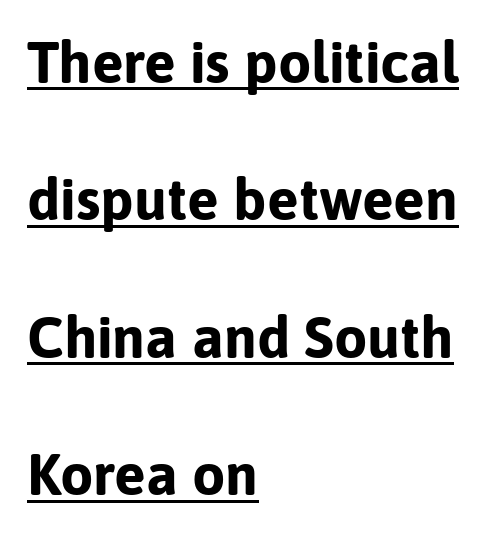
{"serif": "no", "italic": "no", "bold": "yes", "weight": "bold", "width": "normal", "stroke_contrast": "low", "x_height": "medium", "monospaced": "no", "underline": "yes", "align": "left", "line_spacing": "loose", "line_spacing_ratio": 2.33, "letter_spacing": "normal", "letter_spacing_em": 0.0, "glyph_px": 59}
